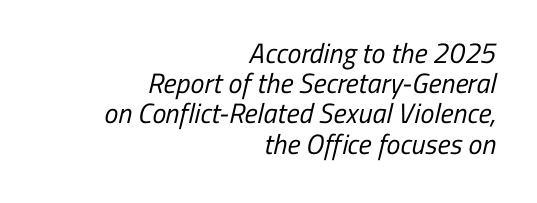
Q: Is the text bold? A: No.
Q: Is the typeface a serif or a sans-serif typeface? A: Sans-serif.
Q: Is the text underlined? A: No.
Q: How is the paragraph aligned? A: Right-aligned.
Q: Is the spacing between letters normal or unusually wide? A: Normal.
Q: Is the spacing between lines tight, normal or loose? A: Tight.
Q: Width (condensed, normal, or wide)? A: Condensed.
Q: Stroke contrast? A: Low.
Q: x-height? A: Medium.
Q: Monospaced? A: No.
